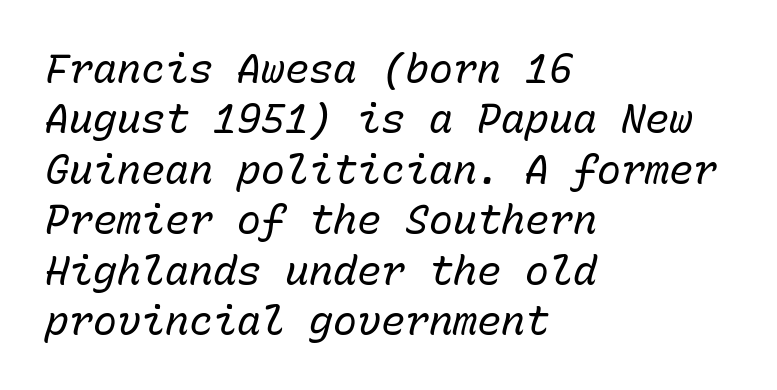
The space between consecutive lines is moderate. These lines are rendered in a fixed-pitch font. Does the copy run flush right? No — it runs flush left. The axis of the letterforms is tilted away from vertical. Underline: absent.
